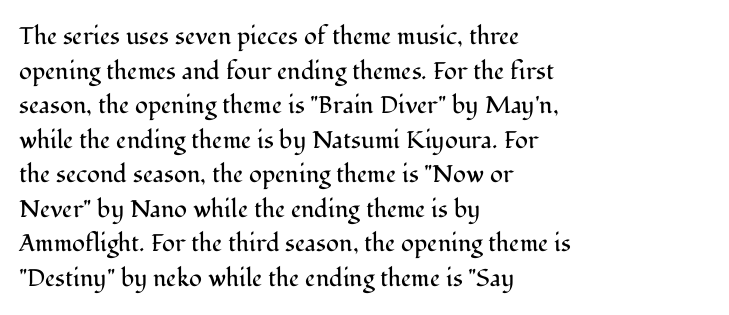
Regarding leading, the lines here are spaced in the standard way. The letters look calm and open, with moderate or lighter stems. Layout note: lines flush left. The rendering keeps characters at their native spacing. The lettering stays uniformly vertical, giving the passage a roman look. Underline: absent.
